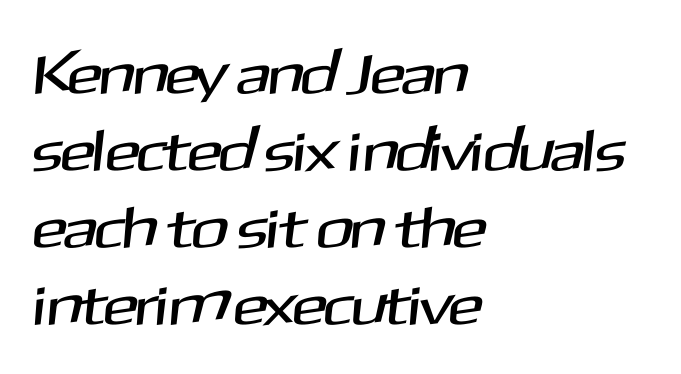
Plain, unruled lines of type. Proportional: the letters do not fall into vertical columns. Default kerning and tracking; the words read as compact shapes. The characters display no serif detailing; their extremities are plain. The setting favours the left margin, as ordinary paragraphs usually do.
